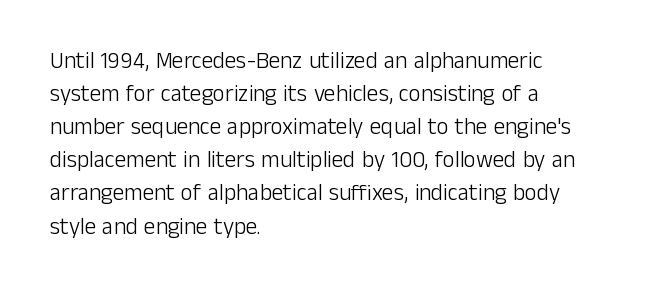
{"italic": "no", "bold": "no", "underline": "no", "align": "left", "line_spacing": "normal", "line_spacing_ratio": 1.44, "letter_spacing": "normal", "letter_spacing_em": 0.0, "glyph_px": 23}
